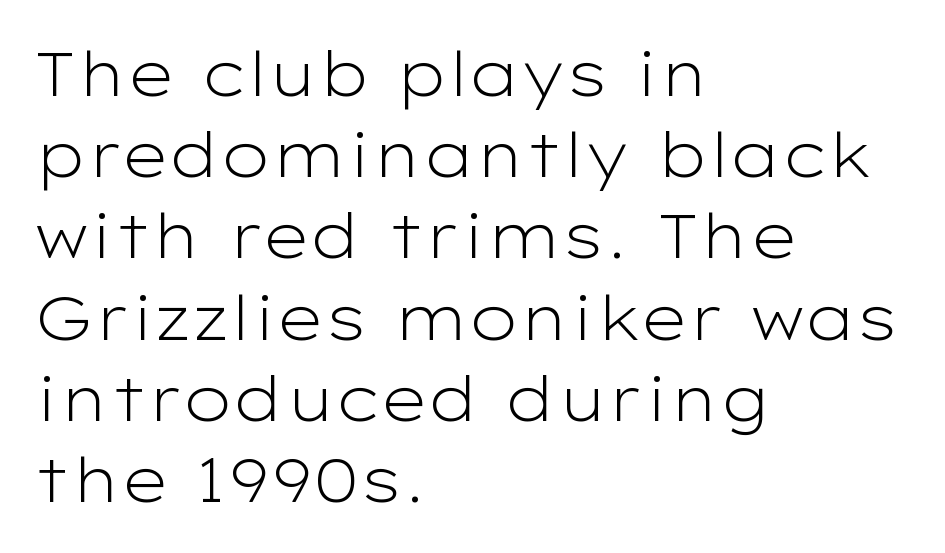
Look at the tracking — it's just the regular setting, nothing added. The letters carry no serifs — their stems end cleanly without finishing strokes. Ordinary non-slanted type is in use. This is not heavy type; no bold has been used. Typeset ragged right — the left edge is the straight one.
